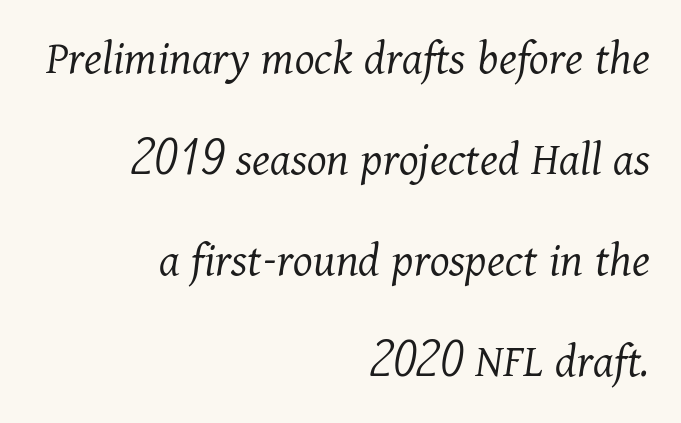
Plain, unruled lines of type. What's the leading like? Stretched, with rows far apart. The passage shown is typed in a proportional face where columns would drift. Caption: face not bold, strokes unweighted. If you drew a ruler down the right edge, every line would touch it.
